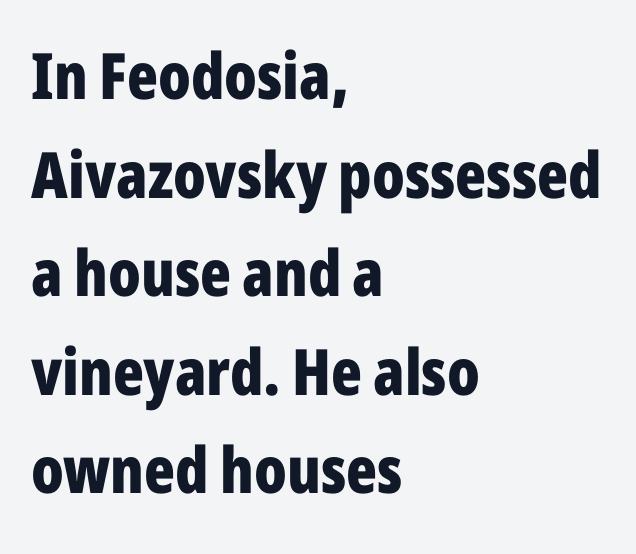
{"serif": "no", "italic": "no", "bold": "yes", "weight": "bold", "width": "condensed", "stroke_contrast": "low", "x_height": "medium", "monospaced": "no", "underline": "no", "align": "left", "line_spacing": "normal", "line_spacing_ratio": 1.54, "letter_spacing": "normal", "letter_spacing_em": 0.0, "glyph_px": 64}
